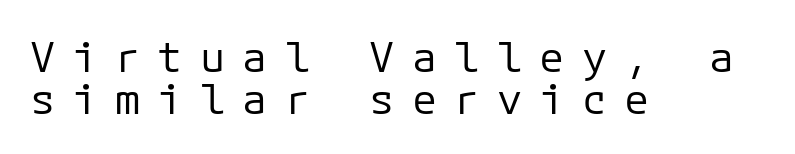
Q: Is the text bold? A: No.
Q: Is the text italic (slanted)? A: No, it is upright.
Q: Is the typeface a serif or a sans-serif typeface? A: Sans-serif.
Q: Is the text underlined? A: No.
Q: How is the paragraph aligned? A: Left-aligned.
Q: Is the spacing between letters normal or unusually wide? A: Unusually wide.
Q: Is the spacing between lines tight, normal or loose? A: Tight.
Q: Width (condensed, normal, or wide)? A: Normal.
Q: Stroke contrast? A: Low.
Q: x-height? A: Medium.
Q: Monospaced? A: Yes.
